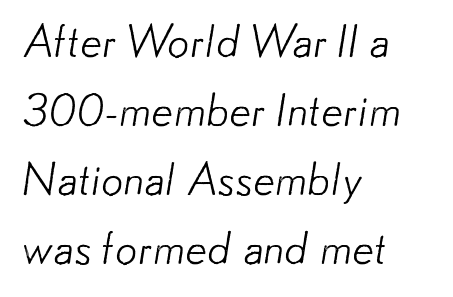
The image shows 44 px light sans-serif type; set left-aligned, normal line spacing (1.57x), normal letter spacing, not underlined; low stroke contrast and a small x-height.
